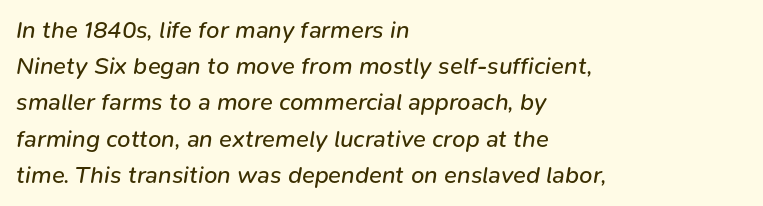
Think standard paragraph weight, or any step lighter than that. If you drew a ruler down the left edge, every line would touch it. A bare baseline throughout the passage. The block of text has a typical density, with ordinary space between rows.
